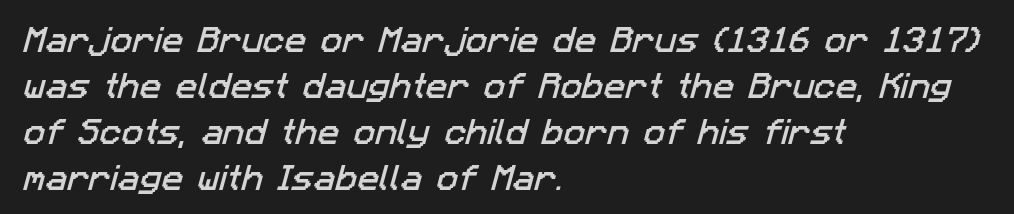
The image shows 29 px sans-serif type; set left-aligned, normal line spacing (1.59x), normal letter spacing, not underlined; low stroke contrast and a medium x-height.
